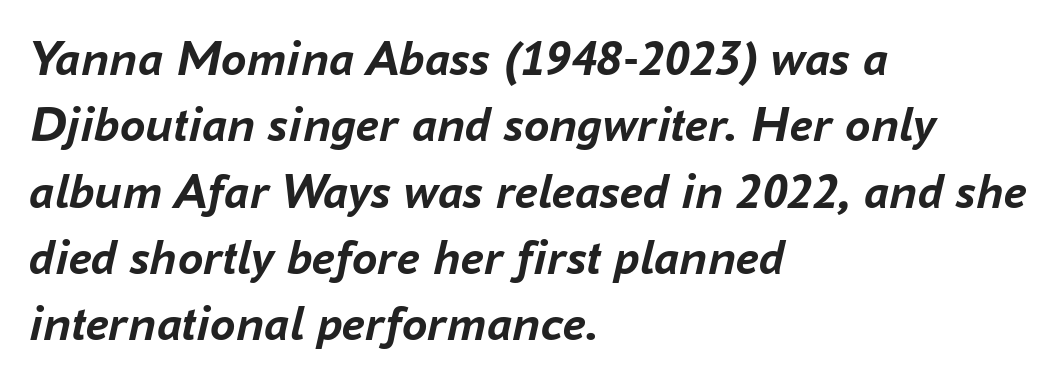
Regarding leading, the lines here are spaced in the standard way. Heavy-handed strokes throughout: this text is bold. There is no visible air inserted between adjacent glyphs. Quick note: underline off. A typesetter would call this proportional, since set widths differ per character.
